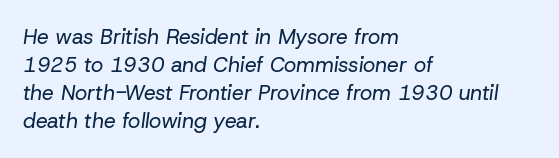
No word sits above an underline. Typeset ragged right — the left edge is the straight one. Nothing unusual about the tracking: characters are spaced as the font intends. Weight: in the light-to-regular range.
